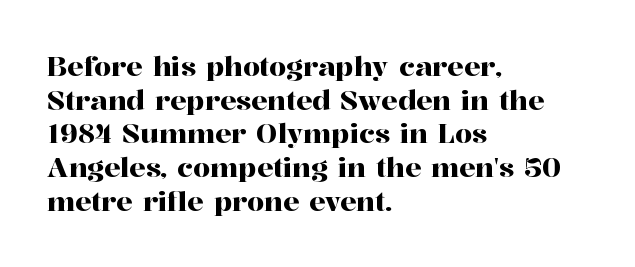
The image shows 27 px text type, upright; set left-aligned, normal line spacing (1.25x), normal letter spacing, not underlined.
